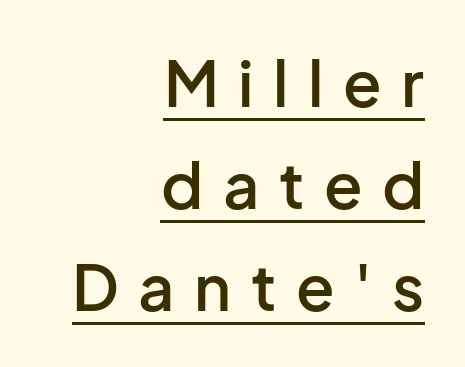
Q: Is the text bold? A: Semi-bold.
Q: Is the text italic (slanted)? A: No, it is upright.
Q: Is the typeface a serif or a sans-serif typeface? A: Sans-serif.
Q: Is the text underlined? A: Yes.
Q: How is the paragraph aligned? A: Right-aligned.
Q: Is the spacing between letters normal or unusually wide? A: Unusually wide.
Q: Is the spacing between lines tight, normal or loose? A: Normal.
Q: Width (condensed, normal, or wide)? A: Normal.
Q: Stroke contrast? A: Low.
Q: x-height? A: Medium.
Q: Monospaced? A: No.
